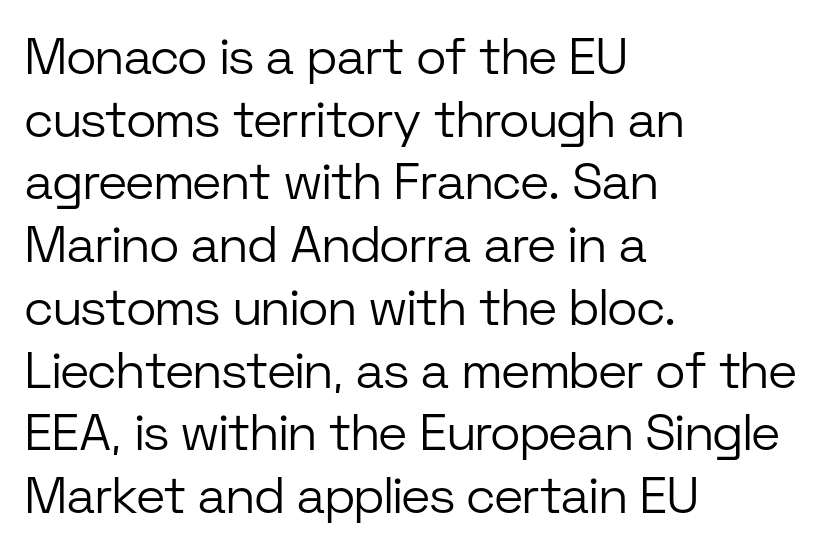
{"serif": "no", "italic": "no", "bold": "no", "weight": "light", "width": "normal", "stroke_contrast": "low", "x_height": "medium", "monospaced": "no", "underline": "no", "align": "left", "line_spacing_ratio": 1.23, "letter_spacing": "normal", "letter_spacing_em": 0.0, "glyph_px": 51}
